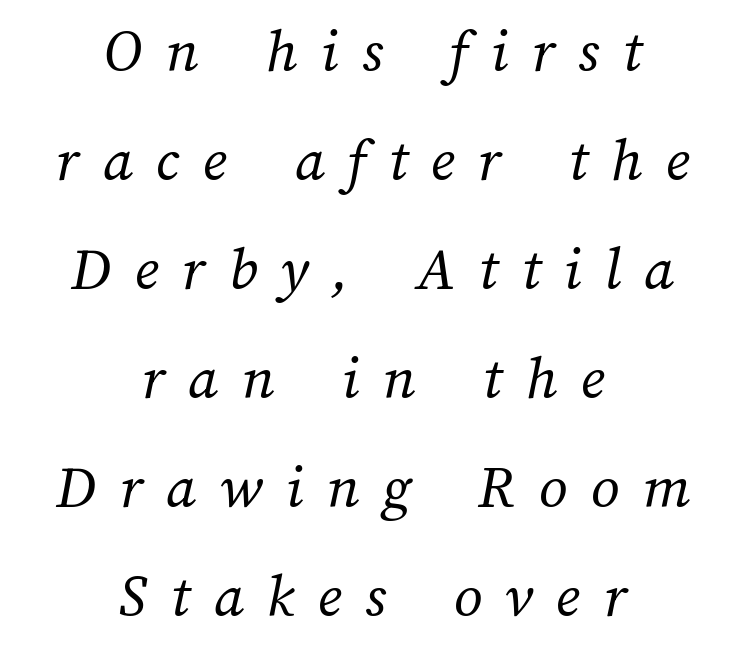
{"bold": "no", "weight": "regular", "width": "normal", "stroke_contrast": "medium", "x_height": "medium", "monospaced": "no", "underline": "no", "align": "center", "line_spacing_ratio": 1.73, "letter_spacing": "wide", "letter_spacing_em": 0.37, "glyph_px": 63}
